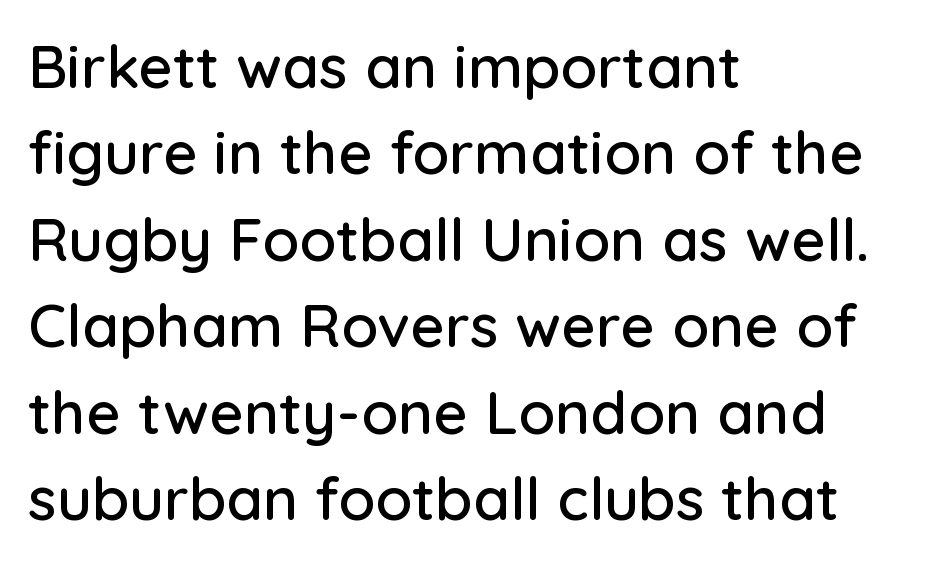
The image shows 60 px sans-serif type, upright; set left-aligned, normal line spacing (1.44x), normal letter spacing, not underlined; low stroke contrast and a medium x-height.
